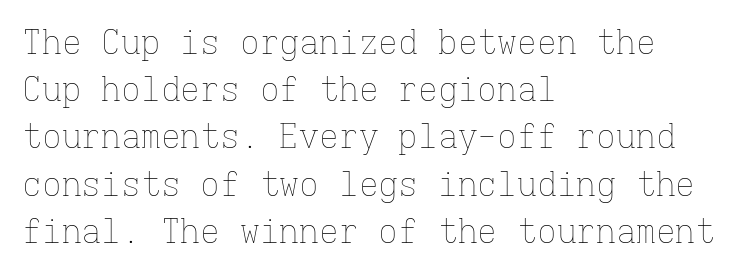
The rendering uses a moderate line-height, typical for paragraphs. The rendering anchors every line to the left-hand side. The passage shown is typed in a monospace face where columns stay perfectly aligned. The characters are drawn with everyday or finer stroke widths.
